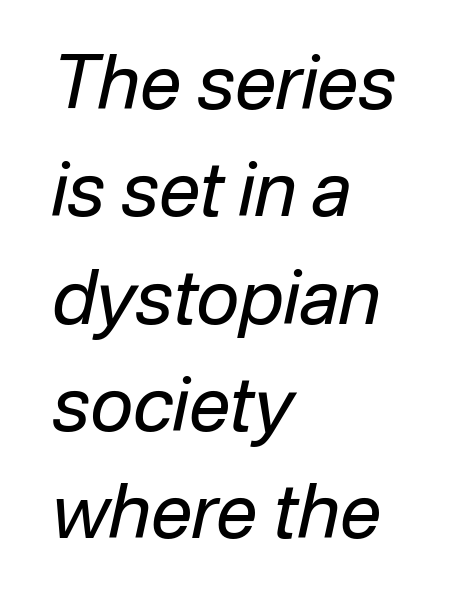
In terms of posture, this sample is oblique. Varying glyph widths throughout — classic text-font behaviour. Short note: letters normally spaced. These lines sit exactly where default settings would place them. Descenders hang freely into open space.
